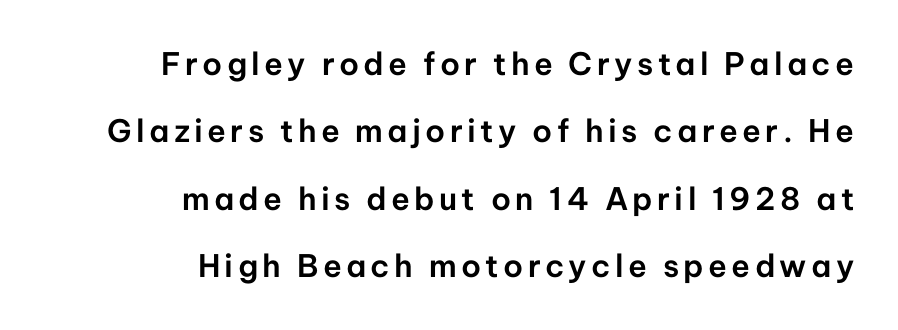
Q: Is the text italic (slanted)? A: No, it is upright.
Q: Is the typeface a serif or a sans-serif typeface? A: Sans-serif.
Q: Is the text underlined? A: No.
Q: How is the paragraph aligned? A: Right-aligned.
Q: Is the spacing between lines tight, normal or loose? A: Loose.
Q: Width (condensed, normal, or wide)? A: Normal.
Q: Stroke contrast? A: Low.
Q: x-height? A: Medium.
Q: Monospaced? A: No.
